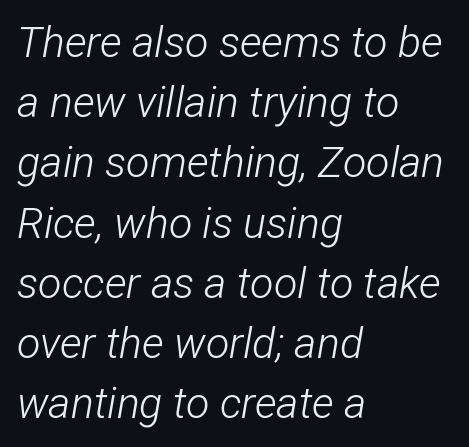
You could call the tracking neutral — neither tight nor loose. The letters are slanted; this is an italic face. Character widths vary here, with narrow letters taking less room than wide ones. The zone under the glyphs is completely vacant. The rows are spaced the way most documents space them. Stem width sits at or under what a default text font uses.
